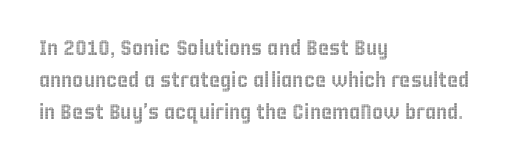
Q: Is the text italic (slanted)? A: No, it is upright.
Q: Is the text underlined? A: No.
Q: How is the paragraph aligned? A: Left-aligned.
Q: Is the spacing between letters normal or unusually wide? A: Normal.
Q: Is the spacing between lines tight, normal or loose? A: Normal.
